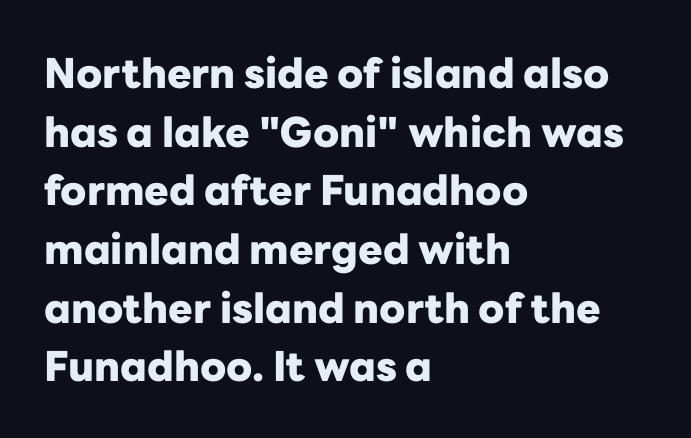
{"serif": "no", "italic": "no", "bold": "yes", "weight": "heavy", "width": "normal", "stroke_contrast": "low", "x_height": "medium", "monospaced": "no", "underline": "no", "align": "left", "line_spacing": "normal", "line_spacing_ratio": 1.43, "letter_spacing": "normal", "letter_spacing_em": 0.0, "glyph_px": 41}
